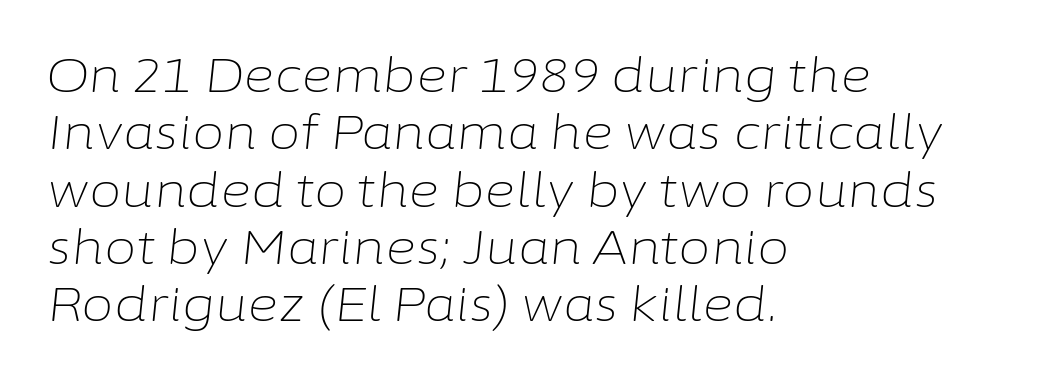
Note the varied advance widths — an 'i' is clearly narrower than an 'm'. A student would call this left alignment; a typographer would say flush left, rag right. Here the glyphs are tracked normally, forming tight word shapes. Italic? Definitely — the glyphs are oblique. Unbolded letterforms with no extra heft. A bare baseline throughout the passage.
